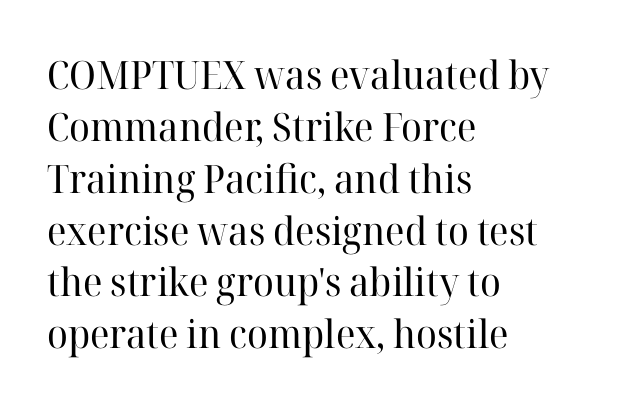
Leftover space on each line is placed entirely after the last word. Each letter's strokes conclude with small projecting serifs. The rendering uses natural spacing where letterforms have individual widths. The letters stand upright; this is a roman face. Whoever set this chose a conventional vertical rhythm. Honestly, the letter spacing is just normal — you wouldn't notice it.
